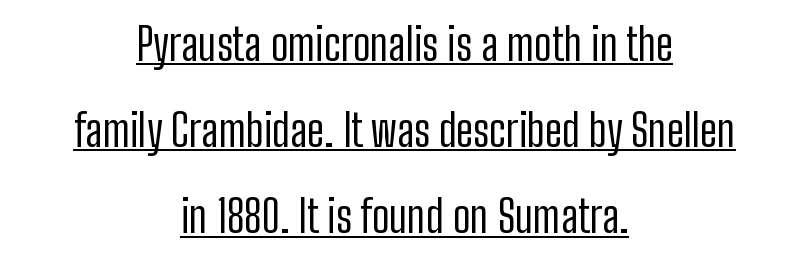
The image shows 44 px regular-weight, condensed sans-serif type, upright; set centered, loose line spacing (1.96x), normal letter spacing, underlined; low stroke contrast and a medium x-height.
